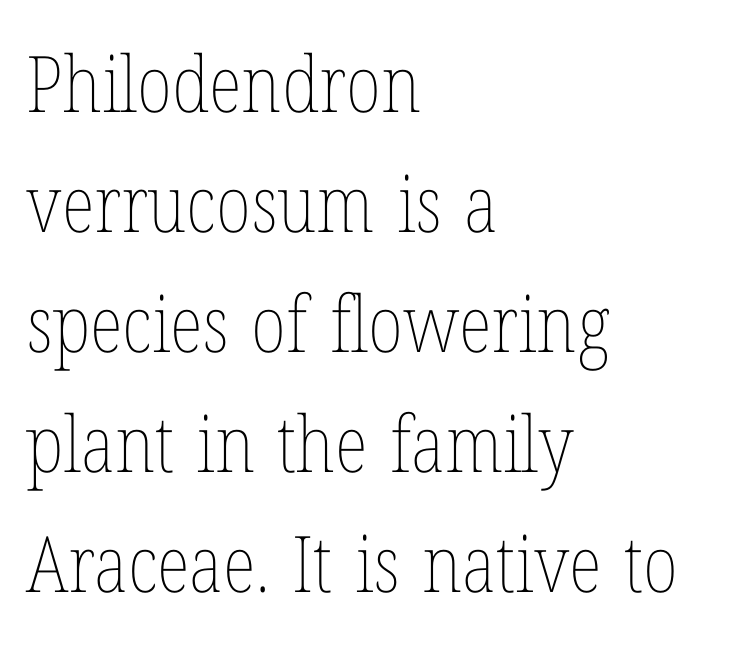
Q: Is the text bold? A: No.
Q: Is the text italic (slanted)? A: No, it is upright.
Q: Is the text underlined? A: No.
Q: How is the paragraph aligned? A: Left-aligned.
Q: Is the spacing between letters normal or unusually wide? A: Normal.
Q: Is the spacing between lines tight, normal or loose? A: Normal.
Q: Width (condensed, normal, or wide)? A: Condensed.
Q: Stroke contrast? A: Low.
Q: x-height? A: Medium.
Q: Monospaced? A: No.
